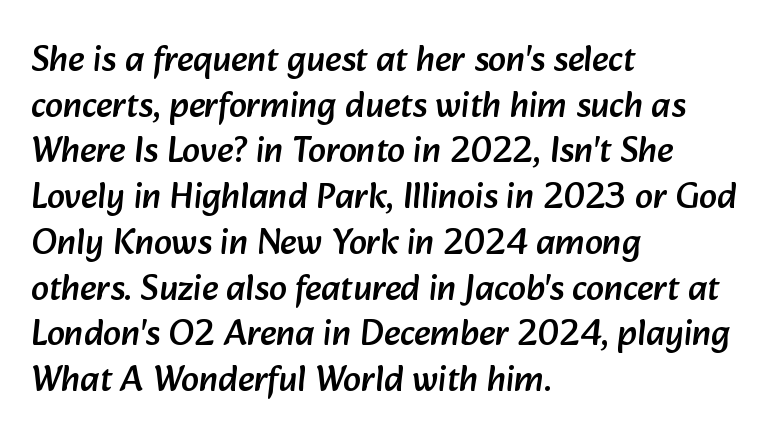
Nothing unusual about the tracking: characters are spaced as the font intends. A typesetter would call this proportional, since set widths differ per character. Check where the strokes stop: nothing finishes them off — pure sans. Quick note: underline off. One-word summary of the alignment: left. Regular leading.
